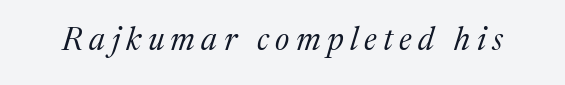
{"serif": "yes", "italic": "yes", "lean": "right", "slant_degrees": 17, "bold": "no", "weight": "regular", "width": "normal", "stroke_contrast": "medium", "x_height": "medium", "monospaced": "no", "underline": "no", "letter_spacing": "wide", "letter_spacing_em": 0.2, "glyph_px": 32}
